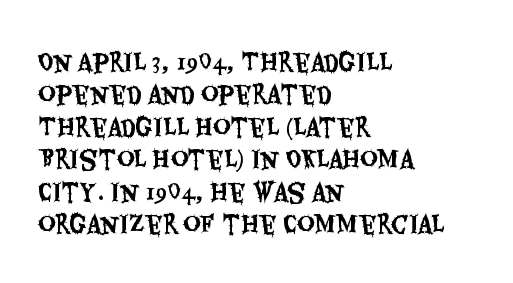
Glyph-to-glyph distance matches everyday printed text. Teacher's note: observe the even left margin — that is flush-left alignment. Type without underlining. This sample keeps an unexceptional amount of space between lines. This is roman type, the default non-slanted kind.
